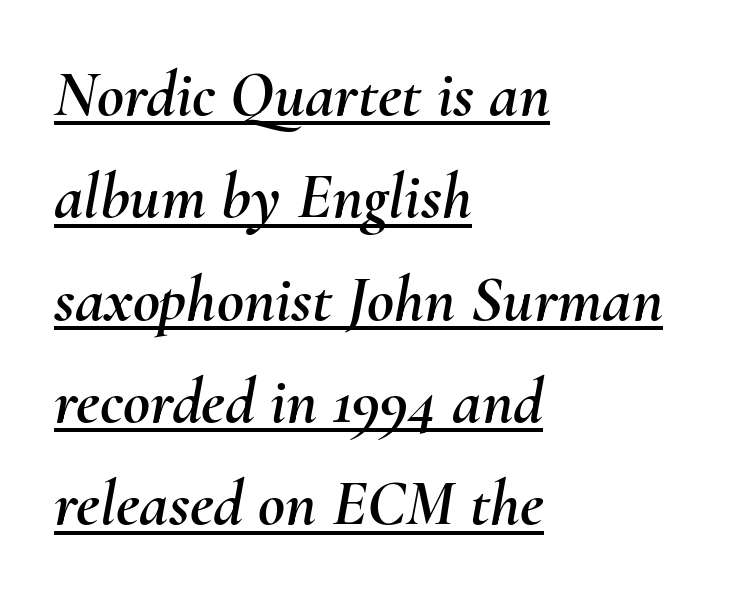
Note the varied advance widths — an 'i' is clearly narrower than an 'm'. Compared with undecorated copy, this sample adds a rule below the words. This sample uses an oblique cut, with every glyph tilted off the vertical. If you drew a ruler down the left edge, every line would touch it. What's the leading like? Ordinary, nothing unusual. Characters follow at the spacing the type designer built in.
